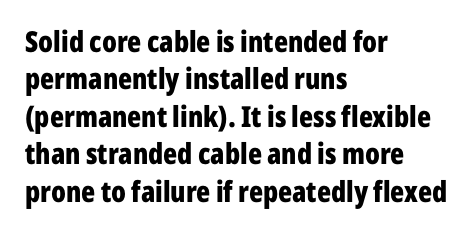
Q: Is the text bold? A: Yes.
Q: Is the text italic (slanted)? A: No, it is upright.
Q: Is the typeface a serif or a sans-serif typeface? A: Sans-serif.
Q: Is the text underlined? A: No.
Q: How is the paragraph aligned? A: Left-aligned.
Q: Is the spacing between letters normal or unusually wide? A: Normal.
Q: Is the spacing between lines tight, normal or loose? A: Normal.
Q: Width (condensed, normal, or wide)? A: Condensed.
Q: Stroke contrast? A: Low.
Q: x-height? A: Medium.
Q: Monospaced? A: No.
